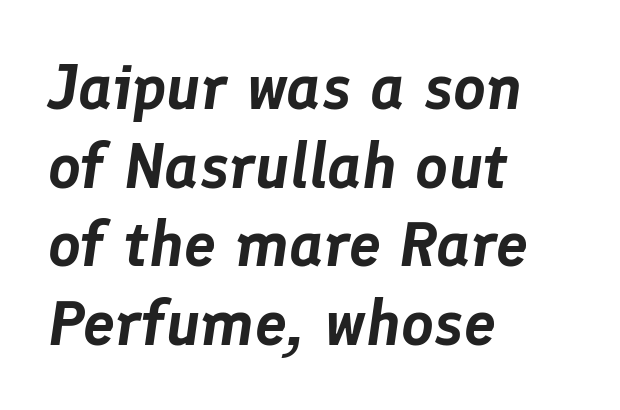
The image shows 64 px text type, italic (leaning right); set left-aligned, line spacing 1.23x, normal letter spacing, not underlined; low stroke contrast and a medium x-height.
